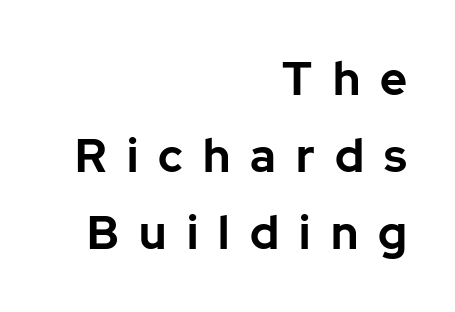
The image shows 46 px bold sans-serif type, upright; set right-aligned, normal line spacing (1.67x), unusually wide letter spacing (+0.44 em), not underlined; low stroke contrast and a medium x-height.
